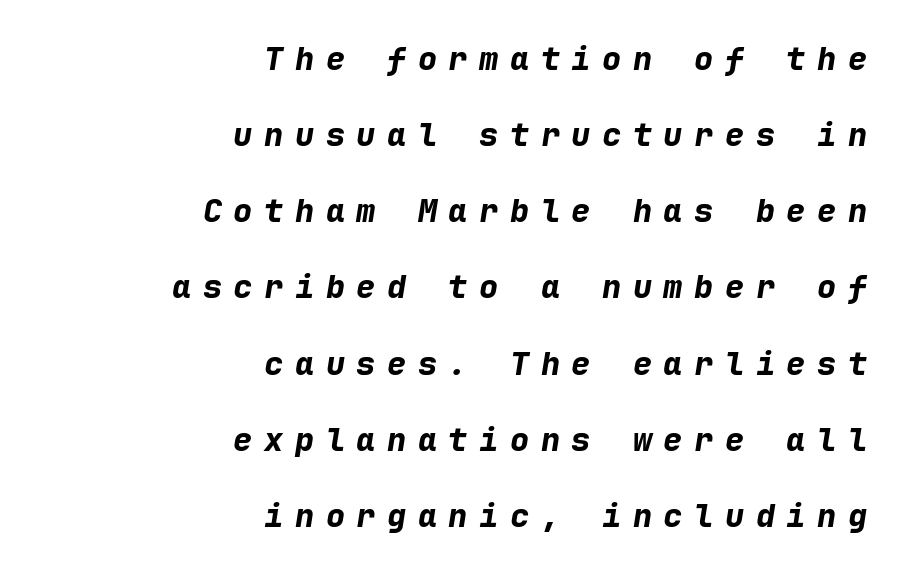
The image shows 32 px bold type, italic (leaning right), monospaced; set right-aligned, loose line spacing (2.38x), unusually wide letter spacing (+0.36 em), not underlined; low stroke contrast and a medium x-height.
